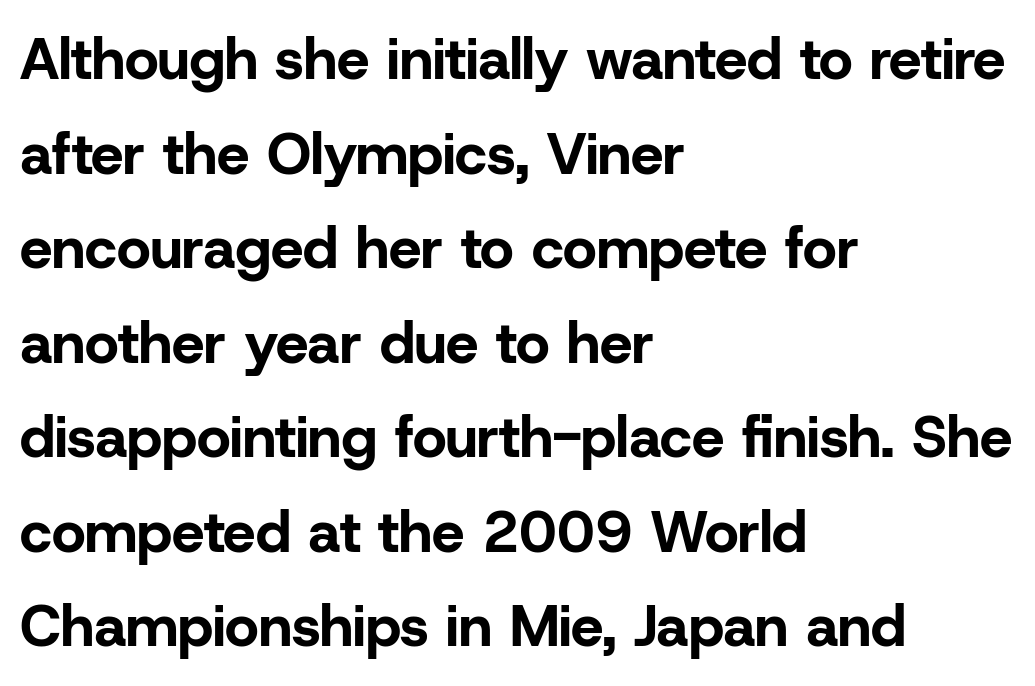
Q: Is the text bold? A: Yes.
Q: Is the text italic (slanted)? A: No, it is upright.
Q: Is the typeface a serif or a sans-serif typeface? A: Sans-serif.
Q: Is the text underlined? A: No.
Q: How is the paragraph aligned? A: Left-aligned.
Q: Is the spacing between letters normal or unusually wide? A: Normal.
Q: Is the spacing between lines tight, normal or loose? A: Normal.
Q: Width (condensed, normal, or wide)? A: Normal.
Q: Stroke contrast? A: Low.
Q: x-height? A: Medium.
Q: Monospaced? A: No.
